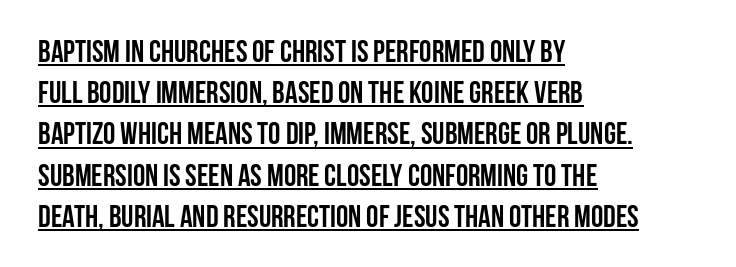
The image shows 31 px semibold, condensed sans-serif type, upright; set left-aligned, normal line spacing (1.33x), normal letter spacing, underlined; low stroke contrast and a large x-height.
